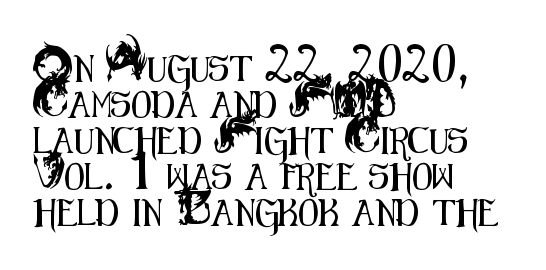
This is roman type, the default non-slanted kind. Standard letterfit; no display-style spreading of the glyphs. Evenly set lines give the paragraph a standard silhouette. The specimen omits any rule beneath the text block's lines. The paragraph shown leans on its left margin.
